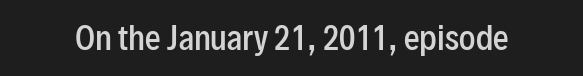
Q: Is the text bold? A: Semi-bold.
Q: Is the text italic (slanted)? A: No, it is upright.
Q: Is the typeface a serif or a sans-serif typeface? A: Sans-serif.
Q: Is the text underlined? A: No.
Q: Is the spacing between letters normal or unusually wide? A: Normal.
Q: Width (condensed, normal, or wide)? A: Condensed.
Q: Stroke contrast? A: Low.
Q: x-height? A: Medium.
Q: Monospaced? A: No.
